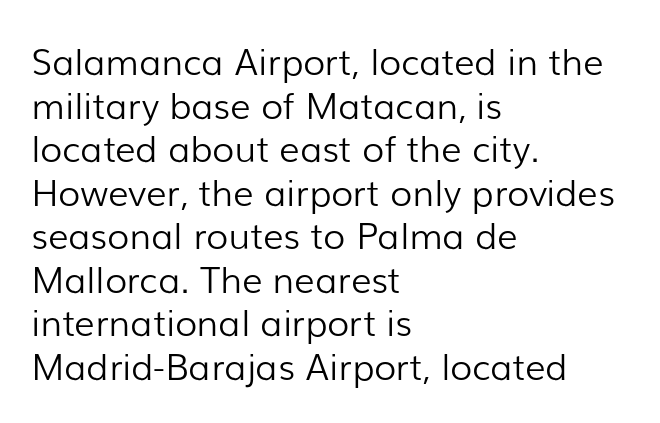
Q: Is the text bold? A: No.
Q: Is the text italic (slanted)? A: No, it is upright.
Q: Is the typeface a serif or a sans-serif typeface? A: Sans-serif.
Q: Is the text underlined? A: No.
Q: How is the paragraph aligned? A: Left-aligned.
Q: Is the spacing between letters normal or unusually wide? A: Normal.
Q: Width (condensed, normal, or wide)? A: Normal.
Q: Stroke contrast? A: Low.
Q: x-height? A: Medium.
Q: Monospaced? A: No.
